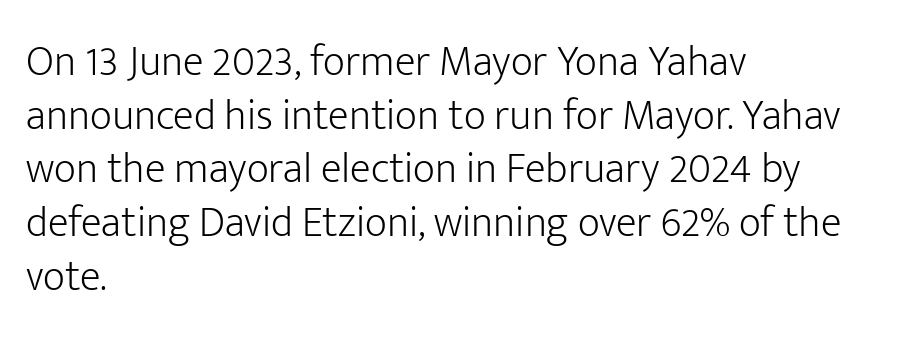
A clean baseline with only descenders dipping below it. The face looks like a standard text weight, possibly lighter. One glance says typical: line gaps are just what's usual. Note the varied advance widths — an 'i' is clearly narrower than an 'm'.
